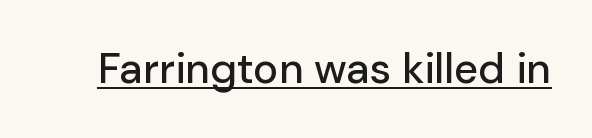
Decoration check: the copy is underlined. Tracking value appears to be zero — textbook default spacing. This sample has the flowing, uneven cadence of proportional lettering. It's the straight-up-and-down kind of type. The letters carry no serifs — their stems end cleanly without finishing strokes.
